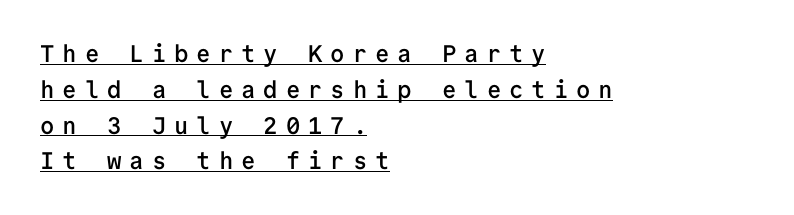
Q: Is the text bold? A: Semi-bold.
Q: Is the text italic (slanted)? A: No, it is upright.
Q: Is the text underlined? A: Yes.
Q: How is the paragraph aligned? A: Left-aligned.
Q: Is the spacing between letters normal or unusually wide? A: Unusually wide.
Q: Is the spacing between lines tight, normal or loose? A: Normal.
